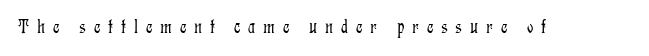
Q: Is the text bold? A: No.
Q: Is the text italic (slanted)? A: No, it is upright.
Q: Is the text underlined? A: No.
Q: Is the spacing between letters normal or unusually wide? A: Unusually wide.
